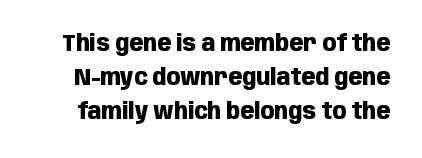
{"italic": "no", "bold": "yes", "underline": "no", "line_spacing": "normal", "line_spacing_ratio": 1.48, "letter_spacing": "normal", "letter_spacing_em": 0.0, "glyph_px": 23}
